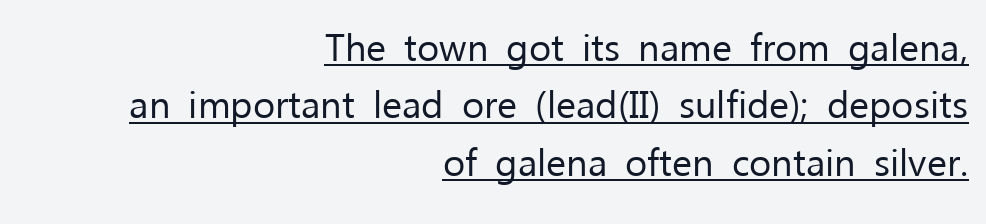
{"serif": "no", "italic": "no", "bold": "no", "weight": "regular", "width": "normal", "stroke_contrast": "low", "x_height": "medium", "monospaced": "no", "underline": "yes", "align": "right", "line_spacing": "normal", "line_spacing_ratio": 1.51, "letter_spacing": "normal", "letter_spacing_em": 0.0, "glyph_px": 38}
